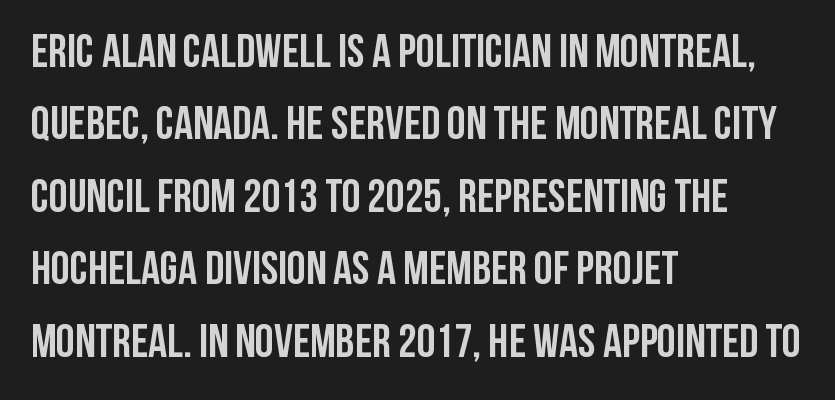
Only glyphs here, with clear space below each row. Character widths vary here, with narrow letters taking less room than wide ones. What kind of face is this? One without serifs — a sans. Posture: upright roman.
